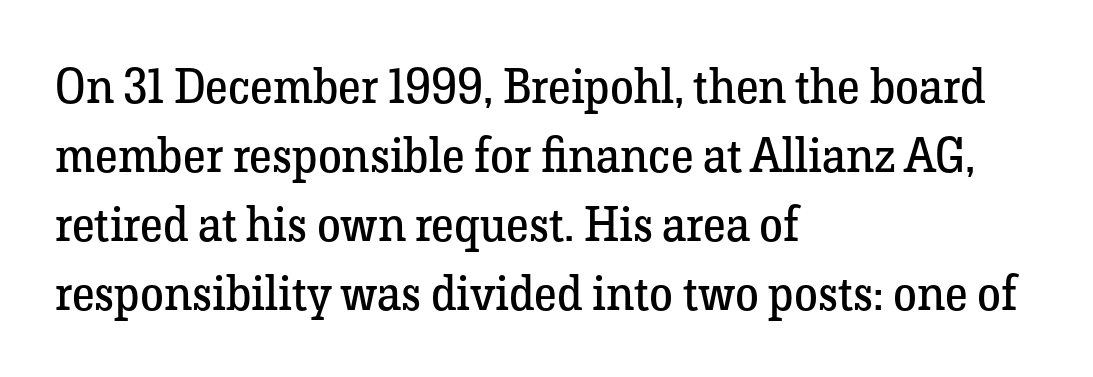
Q: Is the text bold? A: No.
Q: Is the text italic (slanted)? A: No, it is upright.
Q: Is the typeface a serif or a sans-serif typeface? A: Serif.
Q: Is the text underlined? A: No.
Q: How is the paragraph aligned? A: Left-aligned.
Q: Is the spacing between letters normal or unusually wide? A: Normal.
Q: Is the spacing between lines tight, normal or loose? A: Normal.
Q: Width (condensed, normal, or wide)? A: Normal.
Q: Stroke contrast? A: Low.
Q: x-height? A: Medium.
Q: Monospaced? A: No.
